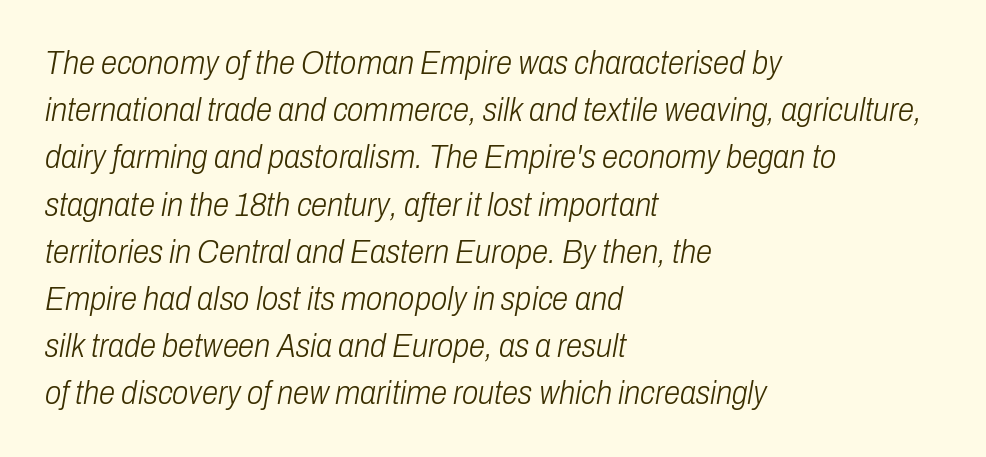
Each line starts at the same left margin while the right side varies. There is no visible air inserted between adjacent glyphs. The face used here is proportionally spaced, like ordinary book or web type. When letters slant like this, we call the style italic. Glance below the letters and you will spot only blank space.
